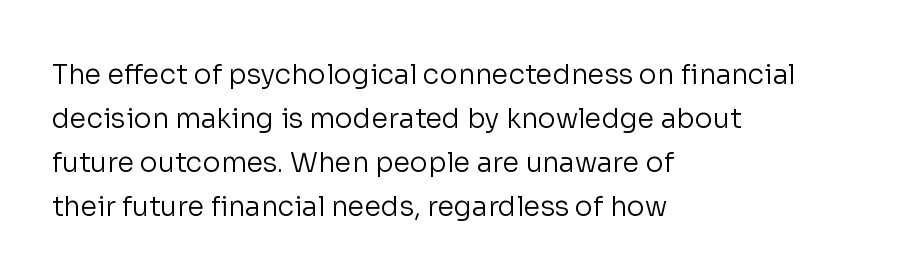
The image shows 27 px text type, upright; set left-aligned, normal line spacing (1.63x), normal letter spacing, not underlined.
